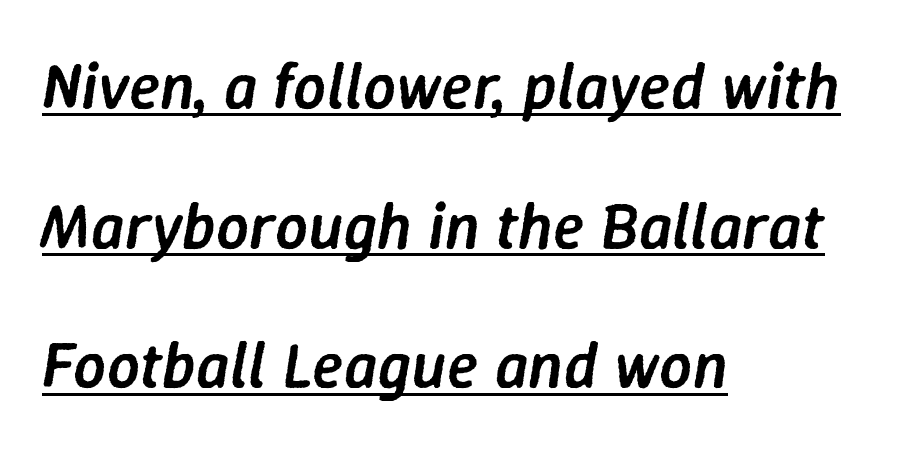
{"italic": "yes", "lean": "right", "slant_degrees": 9, "bold": "semi", "weight": "semibold", "width": "normal", "stroke_contrast": "low", "x_height": "medium", "monospaced": "no", "underline": "yes", "align": "left", "line_spacing": "loose", "line_spacing_ratio": 2.15, "letter_spacing": "normal", "letter_spacing_em": 0.0, "glyph_px": 65}
